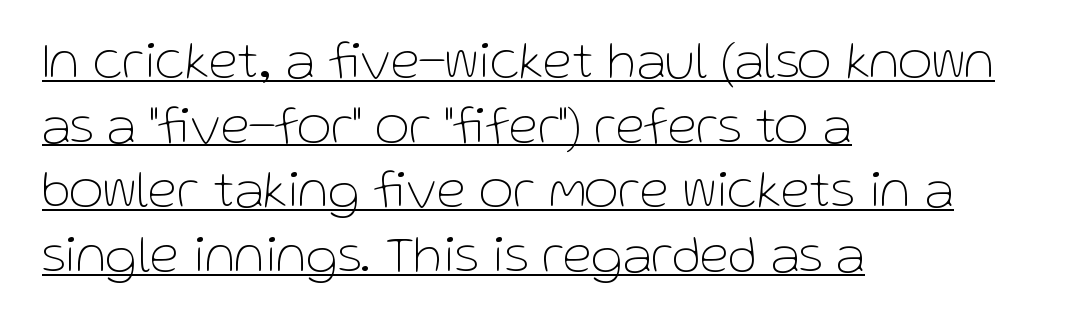
Q: Is the text bold? A: No.
Q: Is the text italic (slanted)? A: No, it is upright.
Q: Is the typeface a serif or a sans-serif typeface? A: Sans-serif.
Q: Is the text underlined? A: Yes.
Q: How is the paragraph aligned? A: Left-aligned.
Q: Is the spacing between letters normal or unusually wide? A: Normal.
Q: Width (condensed, normal, or wide)? A: Normal.
Q: Stroke contrast? A: Low.
Q: x-height? A: Medium.
Q: Monospaced? A: No.
